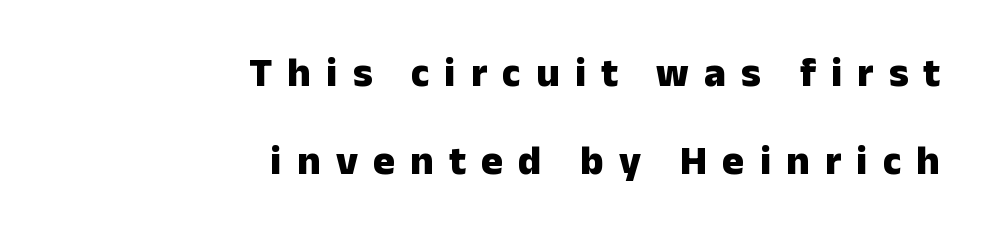
{"serif": "no", "italic": "no", "bold": "yes", "weight": "heavy", "width": "normal", "stroke_contrast": "low", "x_height": "medium", "monospaced": "no", "underline": "no", "align": "right", "line_spacing": "loose", "line_spacing_ratio": 2.14, "letter_spacing": "wide", "letter_spacing_em": 0.37, "glyph_px": 41}
